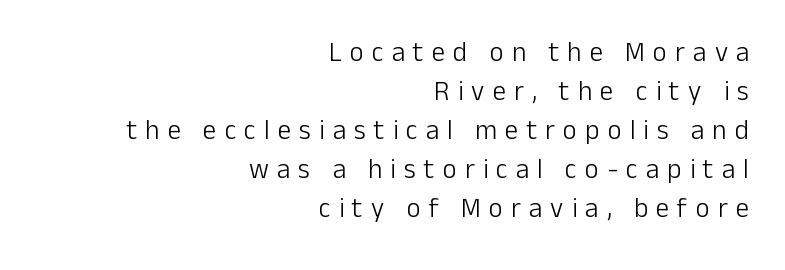
Q: Is the text bold? A: No.
Q: Is the text italic (slanted)? A: No, it is upright.
Q: Is the text underlined? A: No.
Q: How is the paragraph aligned? A: Right-aligned.
Q: Is the spacing between letters normal or unusually wide? A: Unusually wide.
Q: Is the spacing between lines tight, normal or loose? A: Normal.
